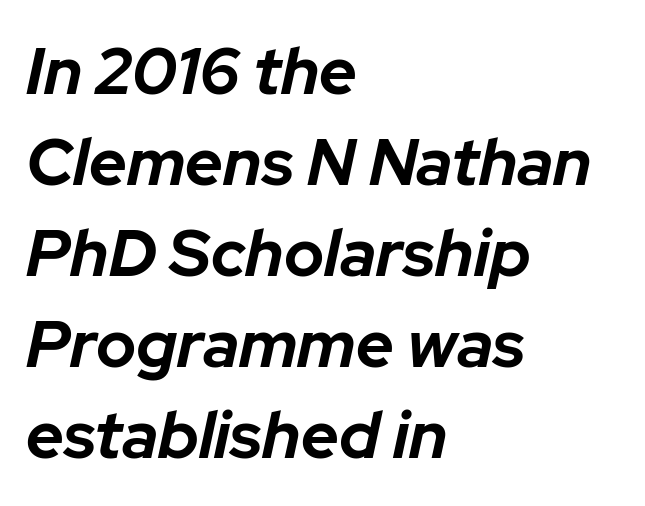
Q: Is the text bold? A: Yes.
Q: Is the text italic (slanted)? A: Yes, it leans right by about 12 degrees.
Q: Is the text underlined? A: No.
Q: How is the paragraph aligned? A: Left-aligned.
Q: Is the spacing between letters normal or unusually wide? A: Normal.
Q: Is the spacing between lines tight, normal or loose? A: Normal.
Q: Width (condensed, normal, or wide)? A: Normal.
Q: Stroke contrast? A: Low.
Q: x-height? A: Medium.
Q: Monospaced? A: No.
